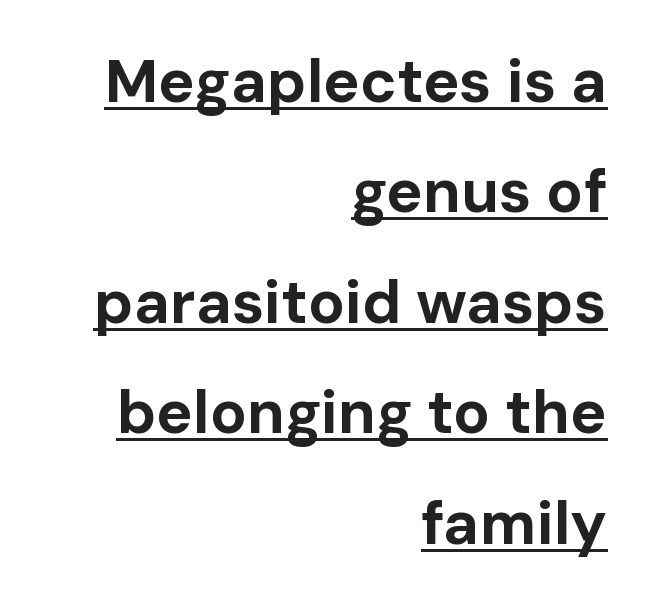
You can see a thin bar hugging the bottom of the glyphs. Reading down the block, your eye finds every line finishing at a fixed right position. Each letter keeps its own natural width here, so spacing adapts to shape. Observe the absence of serifs on each vertical stroke in this sample. Notice how thick the strokes are: this is what a full bold looks like.
